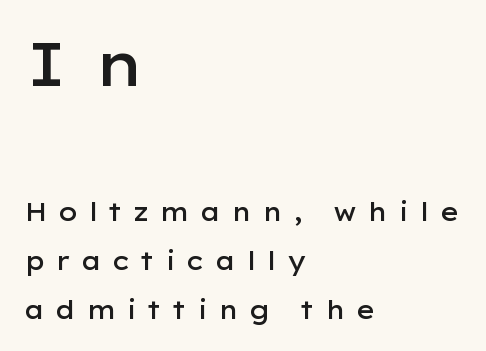
The image shows 62 px semibold, wide sans-serif type, upright; set left-aligned, loose line spacing (1.97x), unusually wide letter spacing (+0.4 em), not underlined; the first (top) block is 2.48x larger; low stroke contrast and a medium x-height.
